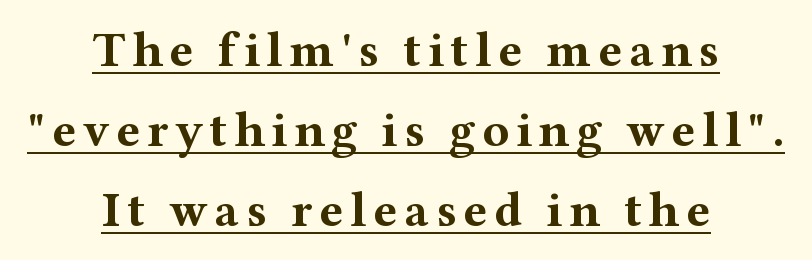
Q: Is the text bold? A: Yes.
Q: Is the text italic (slanted)? A: No, it is upright.
Q: Is the typeface a serif or a sans-serif typeface? A: Serif.
Q: Is the text underlined? A: Yes.
Q: How is the paragraph aligned? A: Centered.
Q: Is the spacing between lines tight, normal or loose? A: Normal.
Q: Width (condensed, normal, or wide)? A: Wide.
Q: Stroke contrast? A: Medium.
Q: x-height? A: Medium.
Q: Monospaced? A: No.
